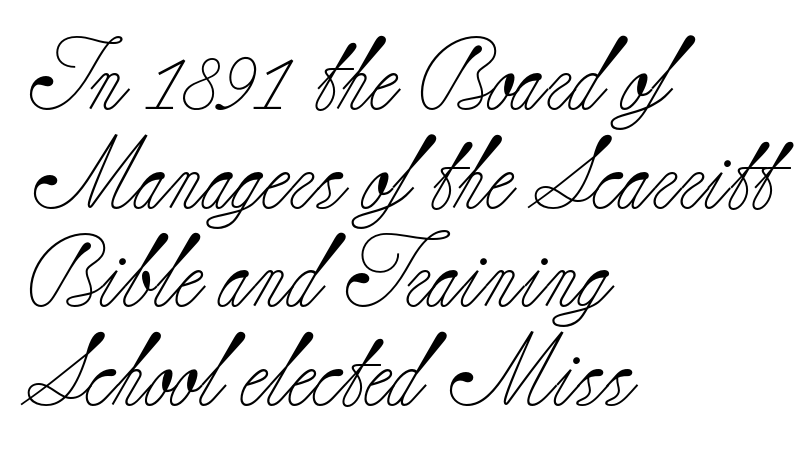
Q: Is the text bold? A: No.
Q: Is the text italic (slanted)? A: Yes.
Q: Is the typeface a serif or a sans-serif typeface? A: Serif.
Q: Is the text underlined? A: No.
Q: How is the paragraph aligned? A: Left-aligned.
Q: Is the spacing between letters normal or unusually wide? A: Normal.
Q: Is the spacing between lines tight, normal or loose? A: Normal.
Q: Width (condensed, normal, or wide)? A: Normal.
Q: Stroke contrast? A: Low.
Q: x-height? A: Small.
Q: Monospaced? A: No.
